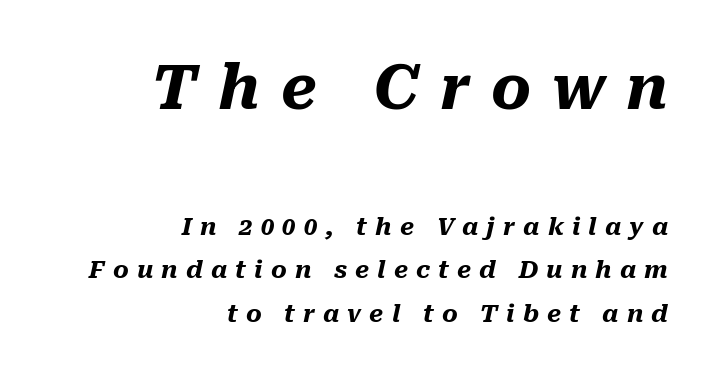
{"italic": "yes", "lean": "right", "slant_degrees": 10, "bold": "yes", "weight": "heavy", "width": "normal", "stroke_contrast": "medium", "x_height": "medium", "monospaced": "no", "underline": "no", "align": "right", "line_spacing_ratio": 1.82, "letter_spacing": "wide", "letter_spacing_em": 0.34, "larger_block": "first", "size_ratio": 2.54, "glyph_px": 61}
